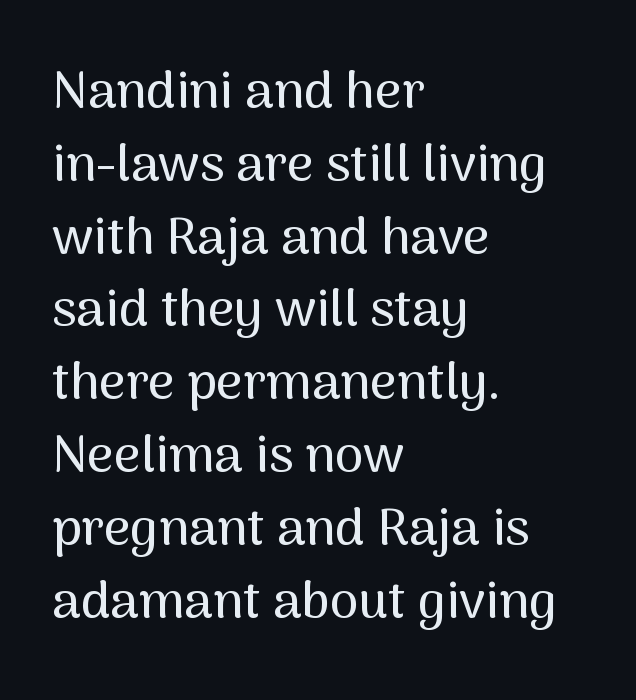
Is this a fixed-width face? No — the glyphs have proportional, varying widths. Each word holds together tightly as a unit, with standard inter-letter gaps. Leftover space on each line is placed entirely after the last word. The rendering shows plain stroke endings on the letterforms — a sans-serif design. The baseline area is clear. Rendered with straight, roman letterforms.
